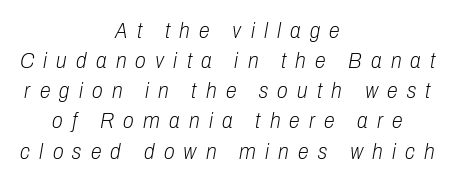
Q: Is the text bold? A: No.
Q: Is the text italic (slanted)? A: Yes, it leans right by about 10 degrees.
Q: Is the text underlined? A: No.
Q: How is the paragraph aligned? A: Centered.
Q: Is the spacing between letters normal or unusually wide? A: Unusually wide.
Q: Is the spacing between lines tight, normal or loose? A: Normal.
